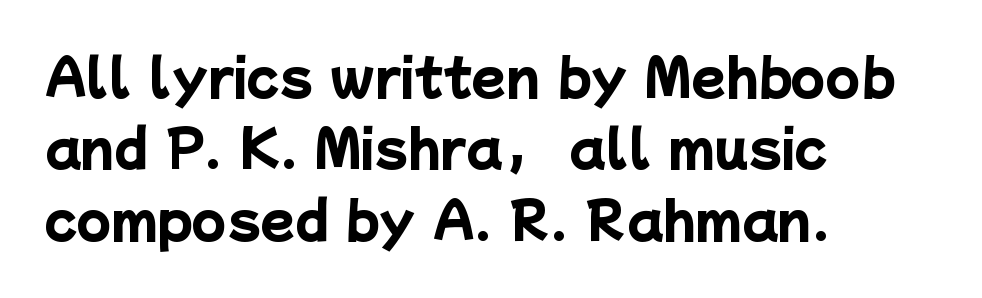
Rows of type keep a routine distance in the vertical direction. Notice how thick the strokes are: this is what a full bold looks like. The horizontal fit of the characters is conventional and even. The glyphs are unaccompanied by any horizontal stroke below them.
